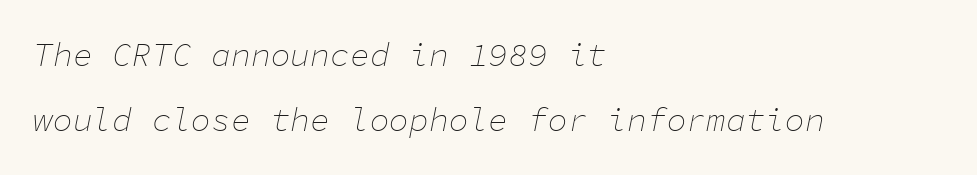
Q: Is the text bold? A: No.
Q: Is the text italic (slanted)? A: Yes, it leans right by about 11 degrees.
Q: Is the text underlined? A: No.
Q: How is the paragraph aligned? A: Left-aligned.
Q: Is the spacing between letters normal or unusually wide? A: Normal.
Q: Is the spacing between lines tight, normal or loose? A: Loose.
Q: Width (condensed, normal, or wide)? A: Normal.
Q: Stroke contrast? A: Low.
Q: x-height? A: Medium.
Q: Monospaced? A: Yes.
